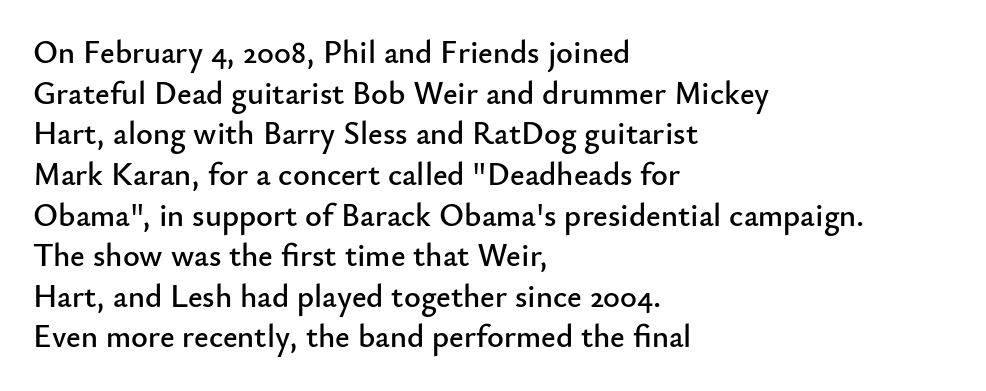
The image shows 32 px sans-serif type, upright; set left-aligned, normal line spacing (1.27x), normal letter spacing, not underlined; low stroke contrast and a small x-height.
